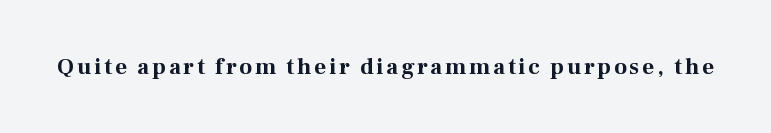
The image shows 23 px bold type, upright; set not underlined.
